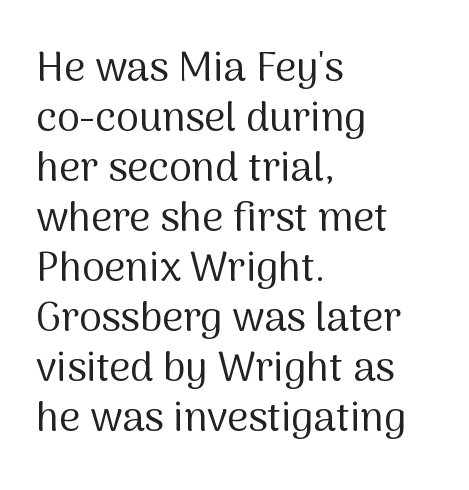
{"serif": "no", "italic": "no", "bold": "no", "weight": "regular", "width": "normal", "stroke_contrast": "medium", "x_height": "medium", "monospaced": "no", "underline": "no", "align": "left", "line_spacing_ratio": 1.22, "letter_spacing": "normal", "letter_spacing_em": 0.0, "glyph_px": 41}
